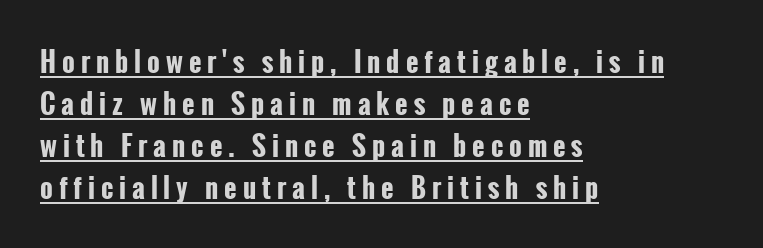
Posture: straight, roman, zero tilt. Students, this is bold: see how much ink each stroke carries. The passage shown is underscored from start to finish. Tracking value appears strongly positive — letters spread wide.
